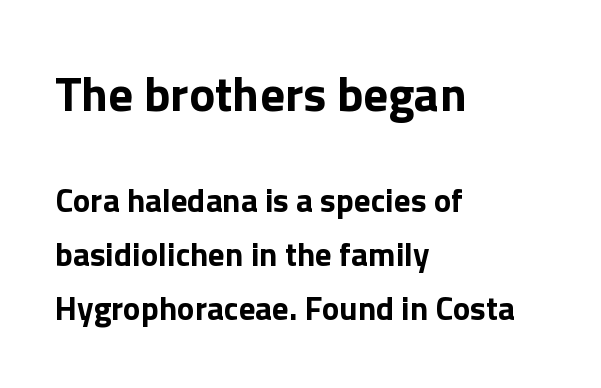
{"serif": "no", "italic": "no", "bold": "yes", "weight": "bold", "width": "normal", "x_height": "medium", "monospaced": "no", "underline": "no", "align": "left", "line_spacing": "normal", "line_spacing_ratio": 1.63, "letter_spacing": "normal", "letter_spacing_em": 0.0, "larger_block": "first", "size_ratio": 1.48, "glyph_px": 49}
